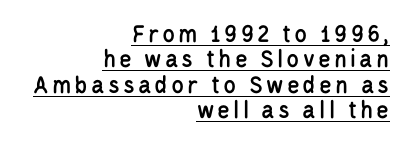
{"italic": "no", "underline": "yes", "align": "right", "line_spacing": "tight", "line_spacing_ratio": 0.98, "glyph_px": 26}
